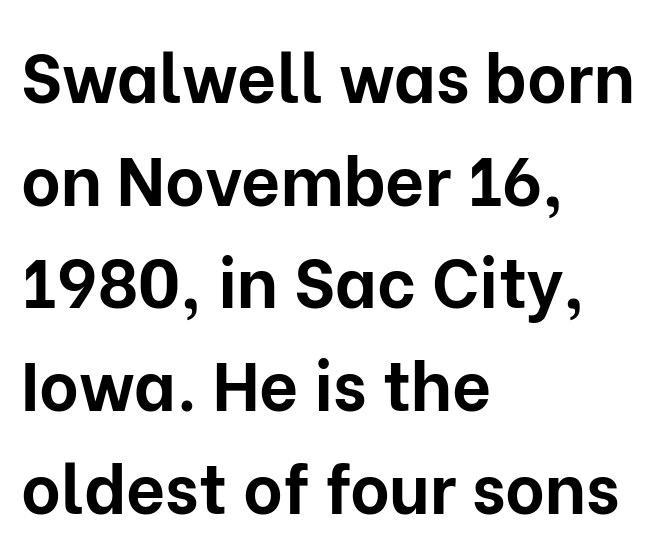
If you drew a line through each stem, it would be perfectly vertical. Descenders are the only things crossing below the line. Short note: letters normally spaced. The strokes are fattened all the way to bold.
